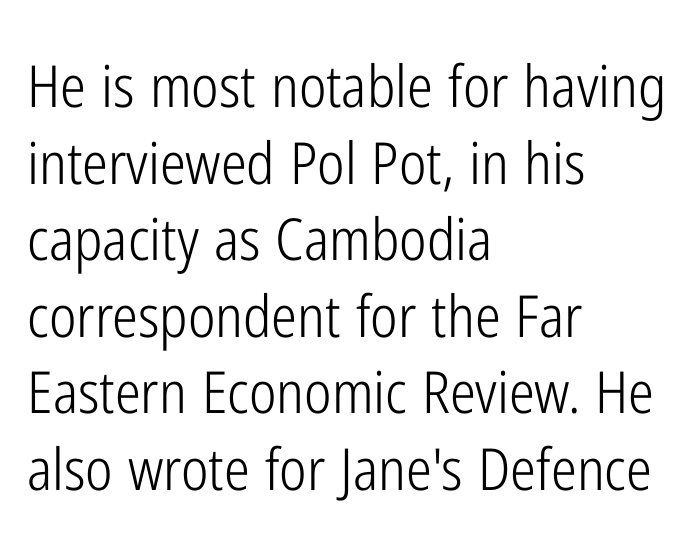
{"serif": "no", "italic": "no", "bold": "no", "weight": "light", "width": "condensed", "stroke_contrast": "low", "x_height": "medium", "monospaced": "no", "underline": "no", "align": "left", "line_spacing": "normal", "line_spacing_ratio": 1.32, "letter_spacing": "normal", "letter_spacing_em": 0.0, "glyph_px": 58}
